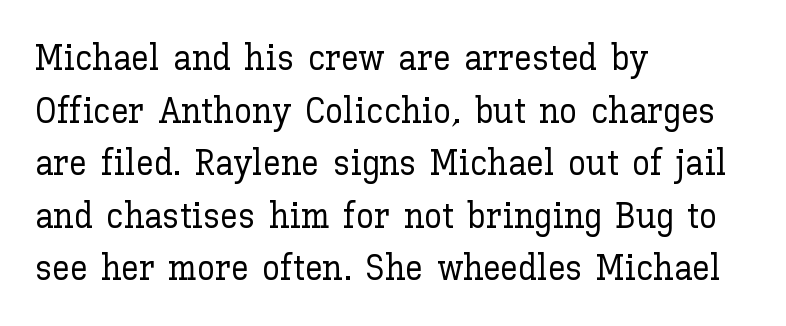
Leftover space on each line is placed entirely after the last word. Every stem runs plumb, perpendicular to the baseline. Interline gaps are of average width in this sample. Here the designer chose a conventional face with non-uniform glyph widths.
